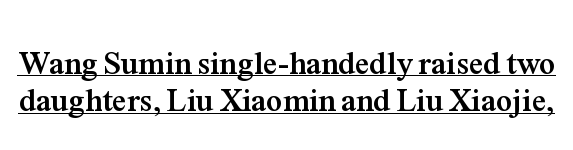
{"serif": "yes", "italic": "no", "bold": "yes", "weight": "semibold", "width": "normal", "stroke_contrast": "medium", "x_height": "medium", "monospaced": "no", "underline": "yes", "line_spacing_ratio": 1.16, "letter_spacing": "normal", "letter_spacing_em": 0.0, "glyph_px": 32}
